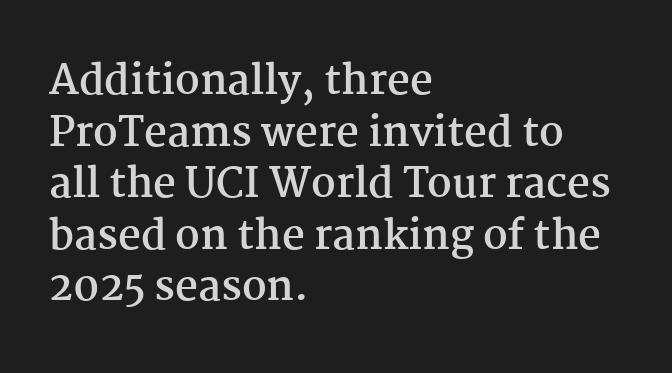
Q: Is the text bold? A: Yes.
Q: Is the text italic (slanted)? A: No, it is upright.
Q: Is the typeface a serif or a sans-serif typeface? A: Serif.
Q: Is the text underlined? A: No.
Q: How is the paragraph aligned? A: Left-aligned.
Q: Is the spacing between letters normal or unusually wide? A: Normal.
Q: Is the spacing between lines tight, normal or loose? A: Normal.
Q: Width (condensed, normal, or wide)? A: Normal.
Q: Stroke contrast? A: Medium.
Q: x-height? A: Medium.
Q: Monospaced? A: No.
